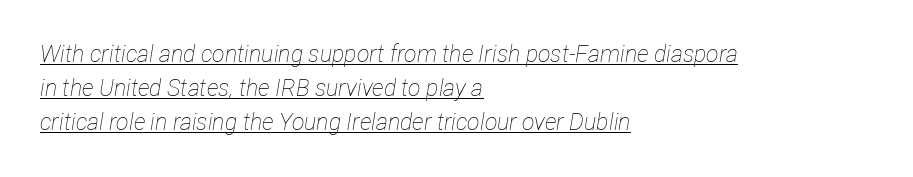
Q: Is the text bold? A: No.
Q: Is the text italic (slanted)? A: Yes, it leans right by about 12 degrees.
Q: Is the text underlined? A: Yes.
Q: How is the paragraph aligned? A: Left-aligned.
Q: Is the spacing between letters normal or unusually wide? A: Normal.
Q: Is the spacing between lines tight, normal or loose? A: Normal.
